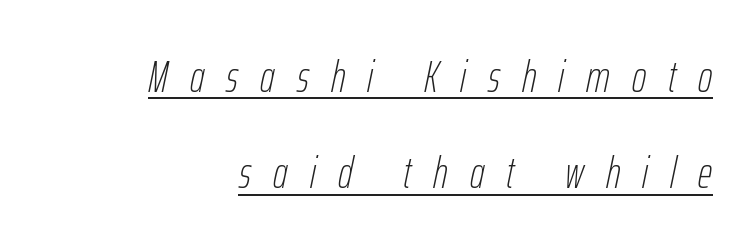
Q: Is the text bold? A: No.
Q: Is the text italic (slanted)? A: Yes, it leans right by about 12 degrees.
Q: Is the text underlined? A: Yes.
Q: How is the paragraph aligned? A: Right-aligned.
Q: Is the spacing between letters normal or unusually wide? A: Unusually wide.
Q: Is the spacing between lines tight, normal or loose? A: Loose.
Q: Width (condensed, normal, or wide)? A: Condensed.
Q: Stroke contrast? A: Low.
Q: x-height? A: Medium.
Q: Monospaced? A: No.
